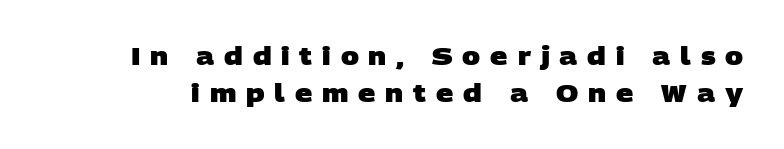
Q: Is the text bold? A: Yes.
Q: Is the text underlined? A: No.
Q: Is the spacing between letters normal or unusually wide? A: Unusually wide.
Q: Is the spacing between lines tight, normal or loose? A: Normal.
